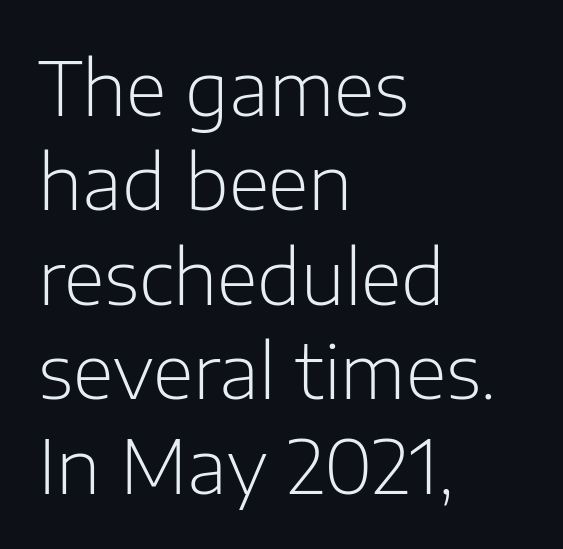
The image shows 75 px light sans-serif type, upright; set left-aligned, normal line spacing (1.26x), normal letter spacing, not underlined; low stroke contrast and a medium x-height.
